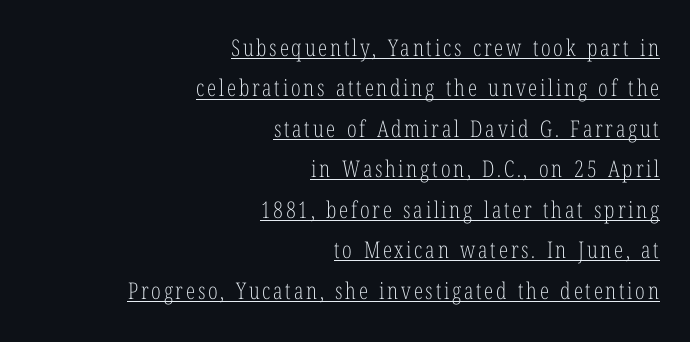
Q: Is the text bold? A: No.
Q: Is the text italic (slanted)? A: No, it is upright.
Q: Is the text underlined? A: Yes.
Q: How is the paragraph aligned? A: Right-aligned.
